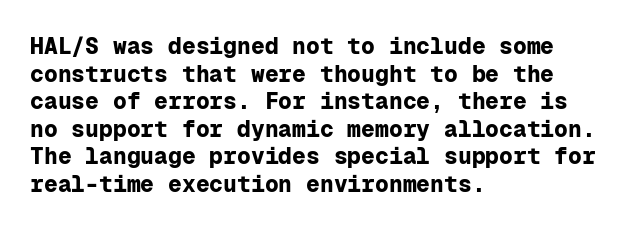
The image shows 23 px bold type, upright; set left-aligned, line spacing 1.2x, normal letter spacing, not underlined.
